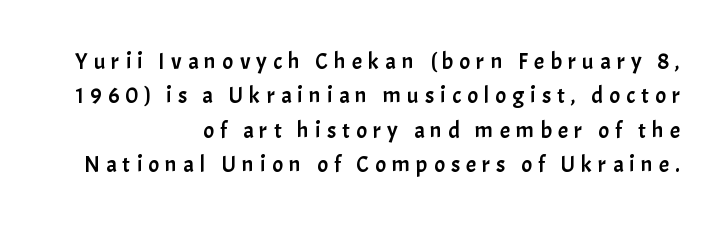
The image shows 23 px text type, upright; set right-aligned, normal line spacing (1.5x), unusually wide letter spacing (+0.26 em), not underlined.
